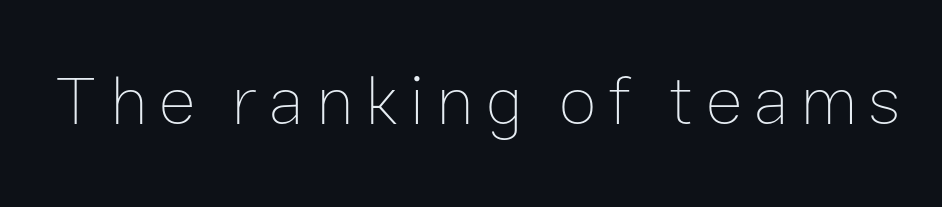
{"italic": "no", "bold": "no", "weight": "thin", "width": "normal", "stroke_contrast": "low", "x_height": "medium", "monospaced": "no", "underline": "no", "glyph_px": 70}
